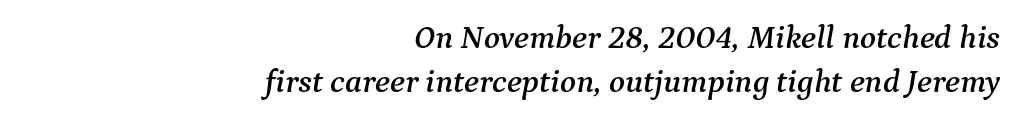
{"serif": "yes", "italic": "yes", "lean": "right", "slant_degrees": 9, "width": "normal", "stroke_contrast": "medium", "x_height": "medium", "monospaced": "no", "underline": "no", "align": "right", "line_spacing": "normal", "line_spacing_ratio": 1.32, "letter_spacing": "normal", "letter_spacing_em": 0.0, "glyph_px": 33}
